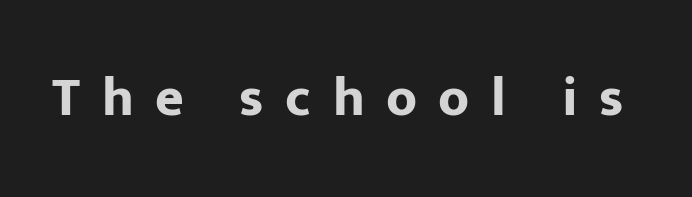
The typography opts for an upright posture over an oblique one. The rendering uses natural spacing where letterforms have individual widths. Look at the bottom of the vertical strokes: they stop flat, with no serifs. Weight: bold. The tracking reads as deliberately expanded to a designer's eye.
